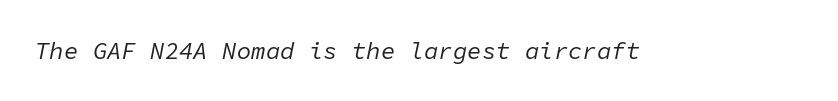
{"italic": "yes", "lean": "right", "slant_degrees": 11, "bold": "no", "underline": "no", "letter_spacing": "normal", "letter_spacing_em": 0.0, "glyph_px": 24}
